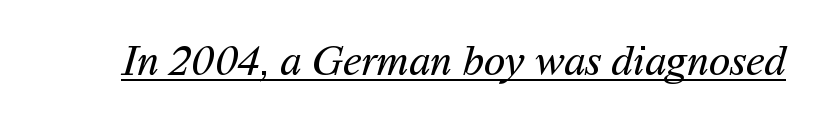
{"serif": "no", "bold": "no", "weight": "regular", "width": "normal", "stroke_contrast": "medium", "x_height": "medium", "monospaced": "no", "underline": "yes", "letter_spacing": "normal", "letter_spacing_em": 0.0, "glyph_px": 43}
